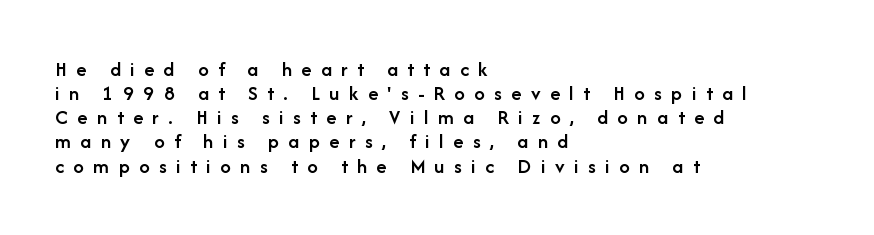
{"italic": "no", "bold": "semi", "underline": "no", "align": "left", "line_spacing": "tight", "line_spacing_ratio": 1.15, "letter_spacing": "wide", "letter_spacing_em": 0.45, "glyph_px": 21}
